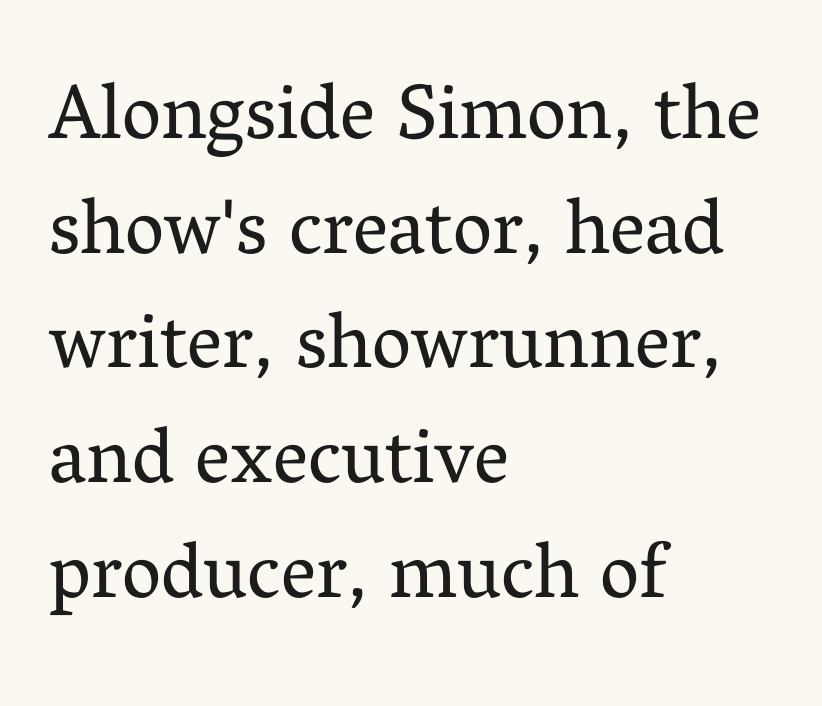
Is the block centered? No — it sits flush against the left margin. Baseline-to-baseline distance is the conventional proportion of letter height. Words float on clear page, feet unadorned. Does the lettering tilt? It doesn't — this is upright.
